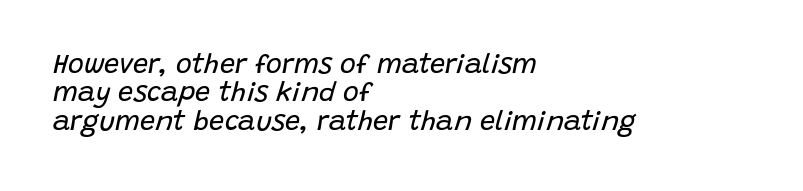
Q: Is the text bold? A: No.
Q: Is the text italic (slanted)? A: Yes, it leans right by about 15 degrees.
Q: Is the text underlined? A: No.
Q: How is the paragraph aligned? A: Left-aligned.
Q: Is the spacing between letters normal or unusually wide? A: Normal.
Q: Is the spacing between lines tight, normal or loose? A: Tight.
